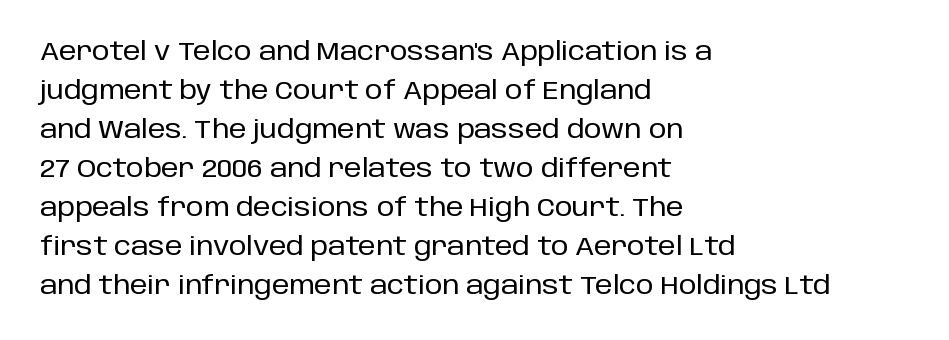
{"italic": "no", "underline": "no", "align": "left", "line_spacing": "normal", "line_spacing_ratio": 1.56, "letter_spacing": "normal", "letter_spacing_em": 0.0, "glyph_px": 25}
